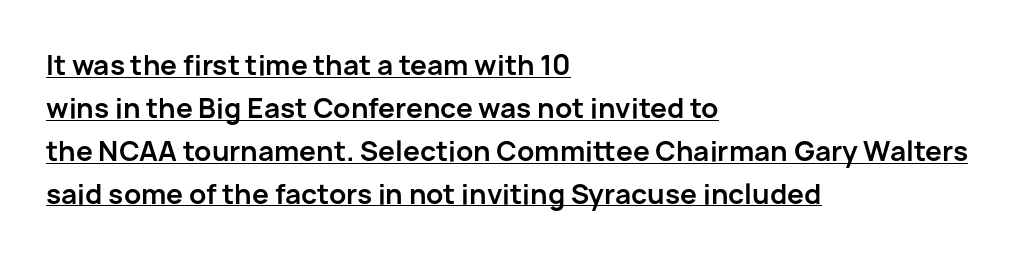
Q: Is the text bold? A: Yes.
Q: Is the text italic (slanted)? A: No, it is upright.
Q: Is the text underlined? A: Yes.
Q: How is the paragraph aligned? A: Left-aligned.
Q: Is the spacing between letters normal or unusually wide? A: Normal.
Q: Is the spacing between lines tight, normal or loose? A: Normal.
